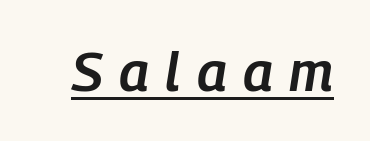
{"italic": "yes", "lean": "right", "slant_degrees": 9, "bold": "semi", "weight": "semibold", "width": "condensed", "stroke_contrast": "low", "x_height": "medium", "monospaced": "no", "underline": "yes", "letter_spacing": "wide", "letter_spacing_em": 0.3, "glyph_px": 55}
